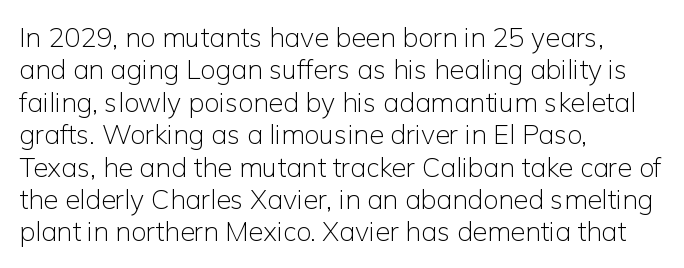
{"italic": "no", "bold": "no", "underline": "no", "align": "left", "line_spacing_ratio": 1.2, "letter_spacing": "normal", "letter_spacing_em": 0.0, "glyph_px": 27}
